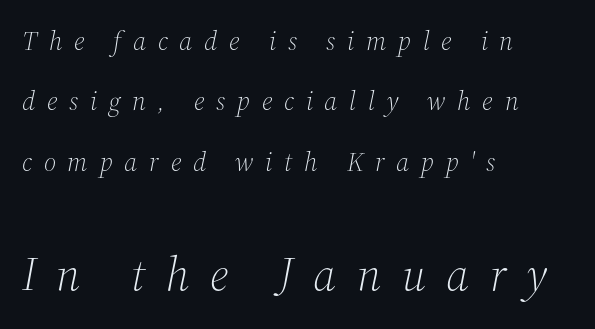
Q: Is the text bold? A: No.
Q: Is the text italic (slanted)? A: Yes, it leans right by about 12 degrees.
Q: Is the typeface a serif or a sans-serif typeface? A: Serif.
Q: Is the text underlined? A: No.
Q: How is the paragraph aligned? A: Left-aligned.
Q: Is the spacing between letters normal or unusually wide? A: Unusually wide.
Q: Is the spacing between lines tight, normal or loose? A: Loose.
Q: Which block of text is set in a larger size, the first (top) or the second (bottom)? A: The second (bottom) one.
Q: Width (condensed, normal, or wide)? A: Normal.
Q: Stroke contrast? A: Medium.
Q: x-height? A: Medium.
Q: Monospaced? A: No.
